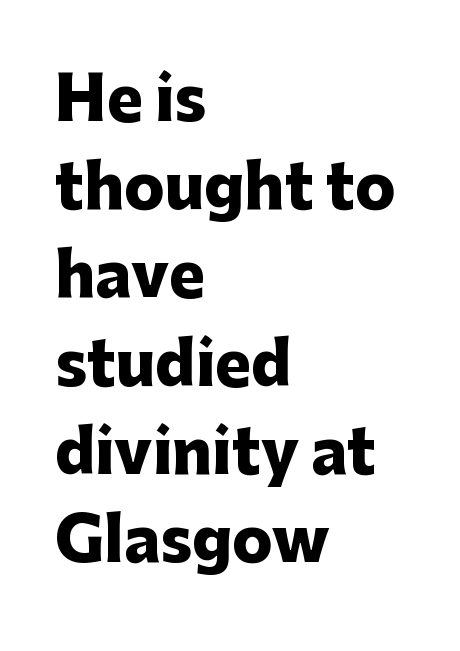
Q: Is the text bold? A: Yes.
Q: Is the text italic (slanted)? A: No, it is upright.
Q: Is the typeface a serif or a sans-serif typeface? A: Sans-serif.
Q: Is the text underlined? A: No.
Q: How is the paragraph aligned? A: Left-aligned.
Q: Is the spacing between letters normal or unusually wide? A: Normal.
Q: Is the spacing between lines tight, normal or loose? A: Normal.
Q: Width (condensed, normal, or wide)? A: Normal.
Q: Stroke contrast? A: Low.
Q: x-height? A: Medium.
Q: Monospaced? A: No.
